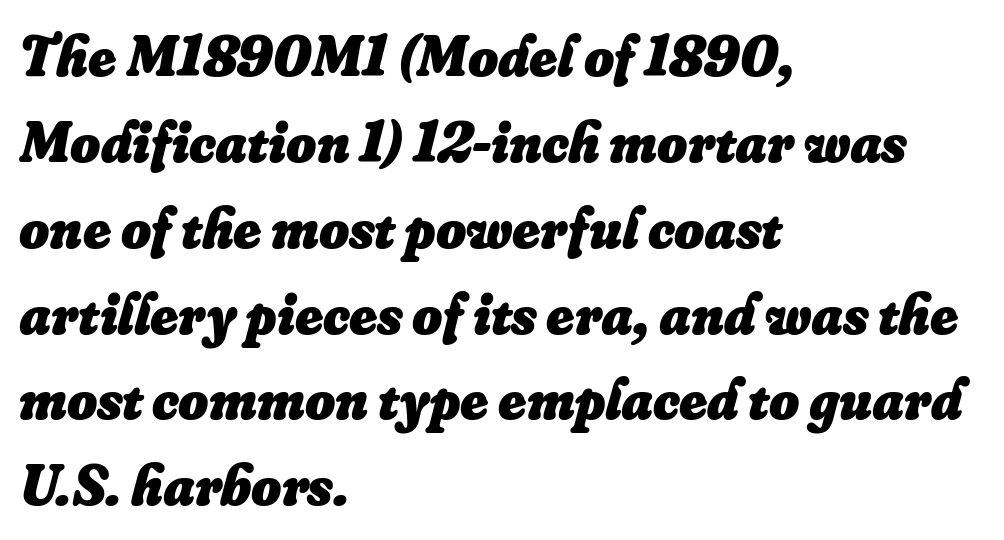
{"italic": "yes", "lean": "right", "slant_degrees": 16, "bold": "yes", "weight": "heavy", "width": "normal", "stroke_contrast": "low", "x_height": "small", "monospaced": "no", "underline": "no", "align": "left", "line_spacing": "normal", "line_spacing_ratio": 1.48, "letter_spacing": "normal", "letter_spacing_em": 0.0, "glyph_px": 58}
